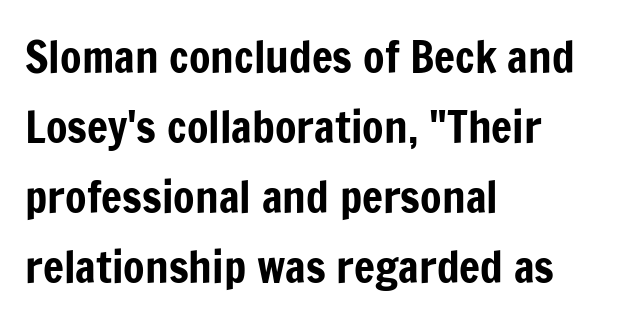
{"serif": "no", "italic": "no", "width": "condensed", "stroke_contrast": "low", "x_height": "medium", "monospaced": "no", "underline": "no", "align": "left", "line_spacing": "normal", "line_spacing_ratio": 1.59, "letter_spacing": "normal", "letter_spacing_em": 0.0, "glyph_px": 44}
